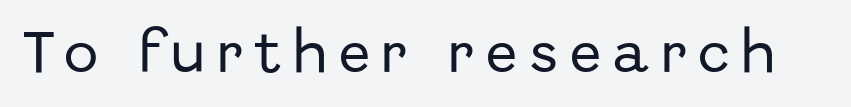
Q: Is the text italic (slanted)? A: No, it is upright.
Q: Is the typeface a serif or a sans-serif typeface? A: Sans-serif.
Q: Is the text underlined? A: No.
Q: Is the spacing between letters normal or unusually wide? A: Unusually wide.
Q: Width (condensed, normal, or wide)? A: Normal.
Q: Stroke contrast? A: Low.
Q: x-height? A: Medium.
Q: Monospaced? A: No.
